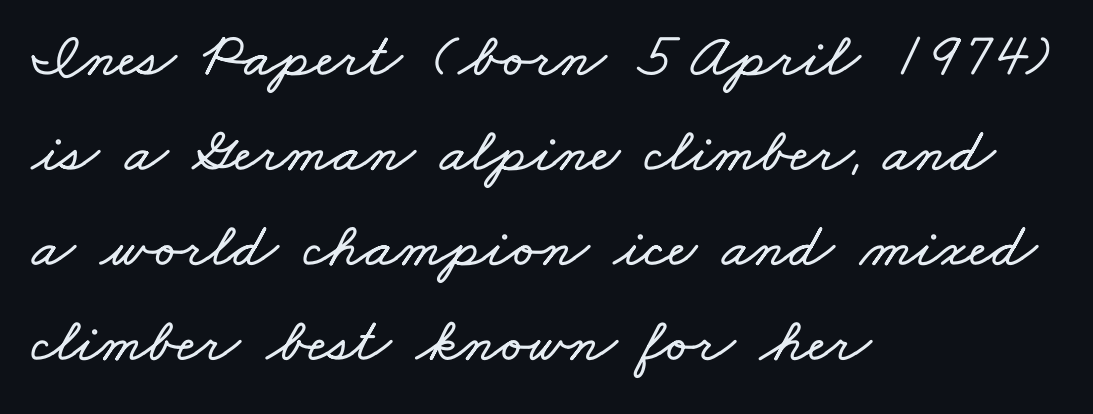
You could not count columns in this text — the font is proportionally spaced. The specimen omits any rule beneath the text block's lines. This rendering uses left alignment, leaving the right contour irregular. The line-height multiplier appears to be the usual default. The letterforms sit shoulder to shoulder at normal distance.
